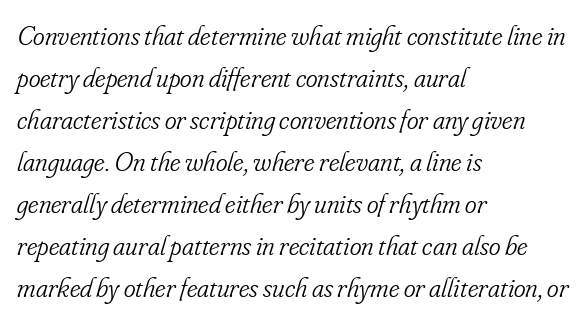
{"serif": "yes", "italic": "yes", "lean": "right", "slant_degrees": 16, "bold": "no", "weight": "light", "width": "condensed", "stroke_contrast": "low", "x_height": "small", "monospaced": "no", "underline": "no", "align": "left", "line_spacing": "normal", "line_spacing_ratio": 1.5, "letter_spacing": "normal", "letter_spacing_em": 0.0, "glyph_px": 28}
